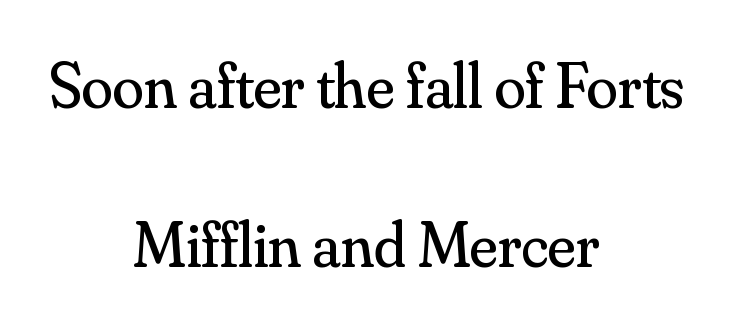
Check under the words: just untouched page. A typesetter would call this zero additional tracking. Posture: straight, roman, zero tilt. The cut favours lightness, reaching ordinary text weight at its darkest.
